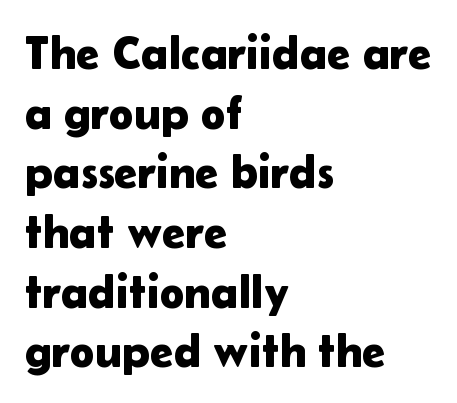
The image shows 47 px sans-serif type, upright; set left-aligned, normal line spacing (1.27x), normal letter spacing, not underlined; low stroke contrast and a medium x-height.
